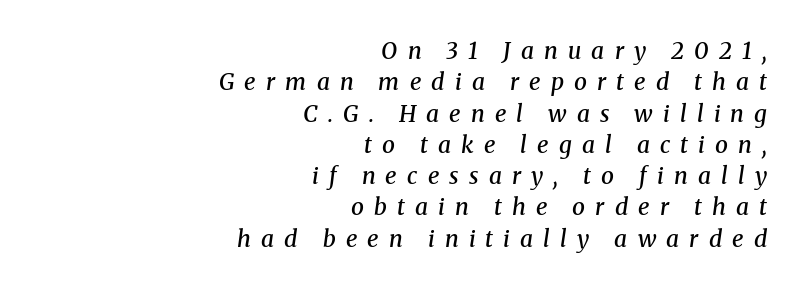
The image shows 23 px text type, italic (leaning right); set right-aligned, normal line spacing (1.36x), unusually wide letter spacing (+0.44 em), not underlined.
